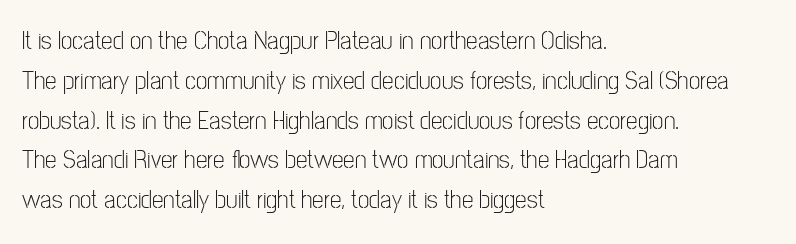
The image shows 26 px text type, upright; set left-aligned, normal line spacing (1.53x), normal letter spacing, not underlined.
